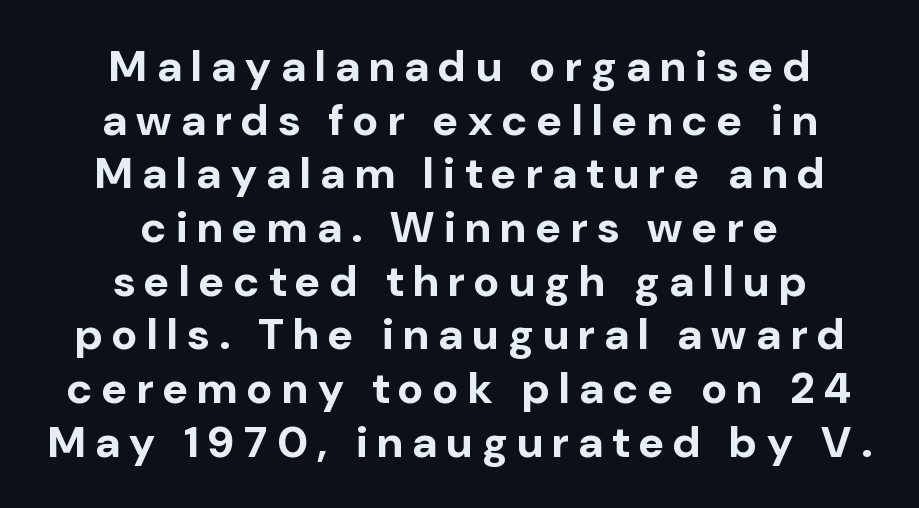
Q: Is the text bold? A: Yes.
Q: Is the text italic (slanted)? A: No, it is upright.
Q: Is the typeface a serif or a sans-serif typeface? A: Sans-serif.
Q: Is the text underlined? A: No.
Q: How is the paragraph aligned? A: Centered.
Q: Is the spacing between letters normal or unusually wide? A: Unusually wide.
Q: Width (condensed, normal, or wide)? A: Normal.
Q: Stroke contrast? A: Low.
Q: x-height? A: Medium.
Q: Monospaced? A: No.
